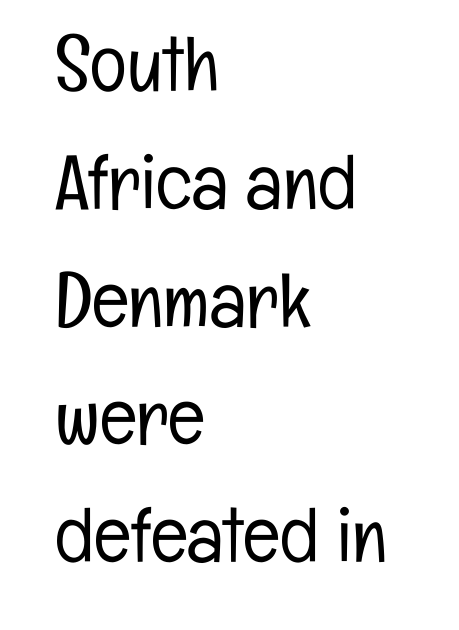
Q: Is the text bold? A: No.
Q: Is the text italic (slanted)? A: No, it is upright.
Q: Is the typeface a serif or a sans-serif typeface? A: Sans-serif.
Q: Is the text underlined? A: No.
Q: How is the paragraph aligned? A: Left-aligned.
Q: Is the spacing between letters normal or unusually wide? A: Normal.
Q: Is the spacing between lines tight, normal or loose? A: Normal.
Q: Width (condensed, normal, or wide)? A: Condensed.
Q: Stroke contrast? A: Low.
Q: x-height? A: Medium.
Q: Monospaced? A: No.
